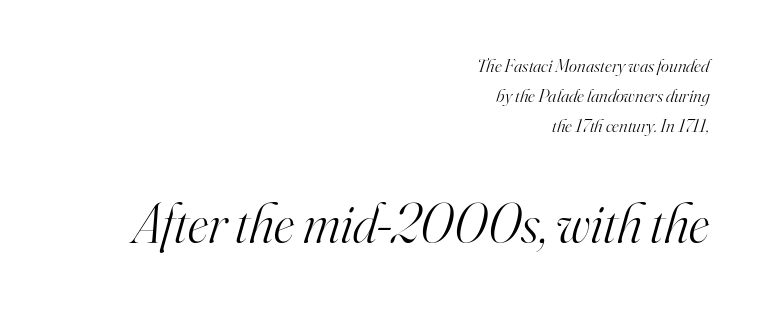
Notice how descenders clear the ascenders below comfortably — that's standard leading. Between these two stacked blocks, the lower one wins on size. The axis of the letterforms is tilted away from vertical. This is serif lettering, the kind often seen in printed books. A typesetter would call this zero additional tracking.
